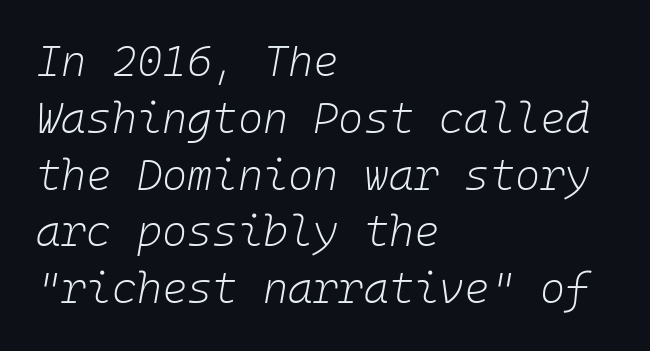
The image shows 43 px light type, italic (leaning right), monospaced; set left-aligned, normal line spacing (1.32x), normal letter spacing, not underlined; low stroke contrast and a medium x-height.
